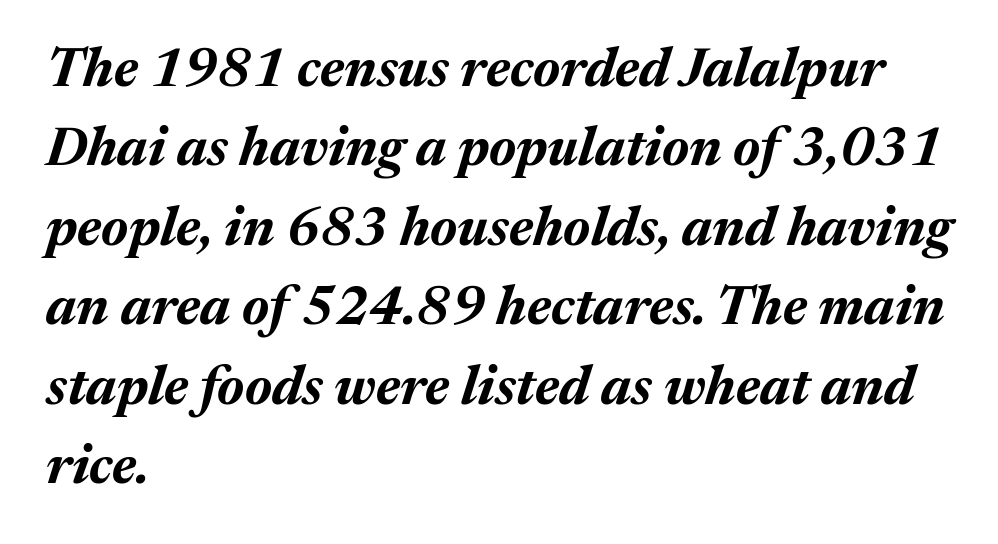
{"italic": "yes", "lean": "right", "slant_degrees": 17, "bold": "yes", "weight": "bold", "width": "normal", "stroke_contrast": "medium", "x_height": "medium", "monospaced": "no", "underline": "no", "align": "left", "line_spacing": "normal", "line_spacing_ratio": 1.47, "letter_spacing": "normal", "letter_spacing_em": 0.0, "glyph_px": 54}
